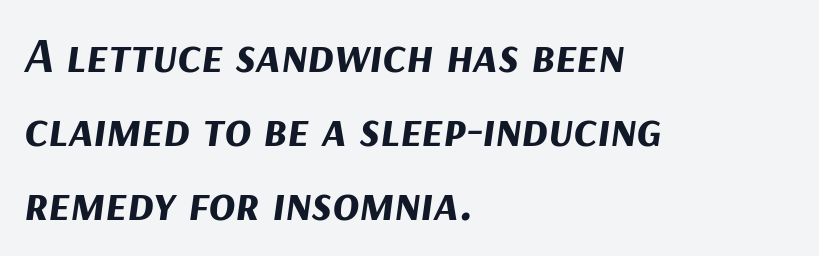
{"italic": "yes", "lean": "right", "slant_degrees": 9, "bold": "yes", "weight": "bold", "width": "normal", "stroke_contrast": "medium", "x_height": "medium", "monospaced": "no", "underline": "no", "align": "left", "line_spacing": "normal", "line_spacing_ratio": 1.51, "letter_spacing": "normal", "letter_spacing_em": 0.0, "glyph_px": 49}
